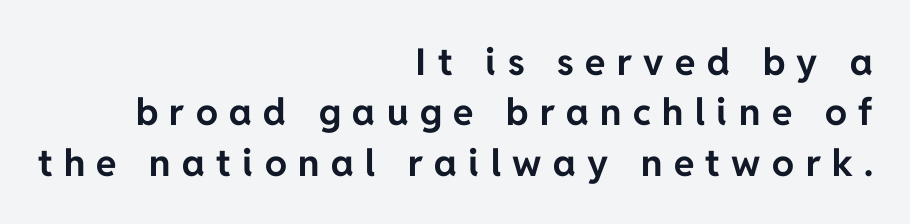
Q: Is the text bold? A: Yes.
Q: Is the text italic (slanted)? A: No, it is upright.
Q: Is the typeface a serif or a sans-serif typeface? A: Sans-serif.
Q: Is the text underlined? A: No.
Q: How is the paragraph aligned? A: Right-aligned.
Q: Is the spacing between letters normal or unusually wide? A: Unusually wide.
Q: Is the spacing between lines tight, normal or loose? A: Normal.
Q: Width (condensed, normal, or wide)? A: Normal.
Q: Stroke contrast? A: Low.
Q: x-height? A: Medium.
Q: Monospaced? A: No.
